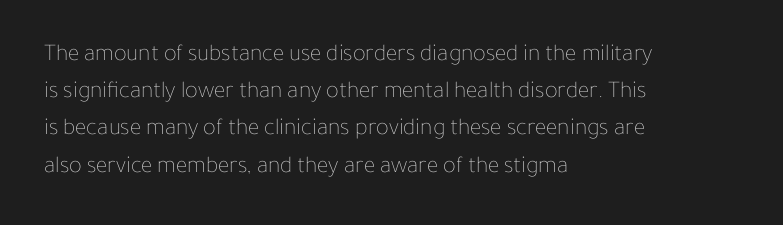
Ordinary non-slanted type is in use. This sample uses plain, unmodified letter spacing. Has an underline been added? It has not. The designer left line spacing at the default. The cut favours lightness, reaching ordinary text weight at its darkest. Layout note: lines flush left.
